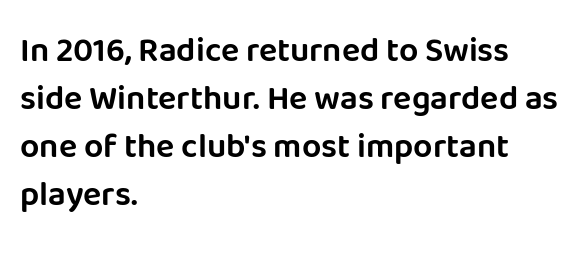
{"serif": "no", "italic": "no", "width": "normal", "stroke_contrast": "low", "x_height": "large", "monospaced": "no", "underline": "no", "align": "left", "line_spacing": "normal", "line_spacing_ratio": 1.41, "letter_spacing": "normal", "letter_spacing_em": 0.0, "glyph_px": 34}
